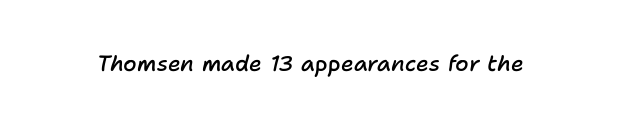
The image shows 22 px text type, italic (leaning right); set normal letter spacing, not underlined.
